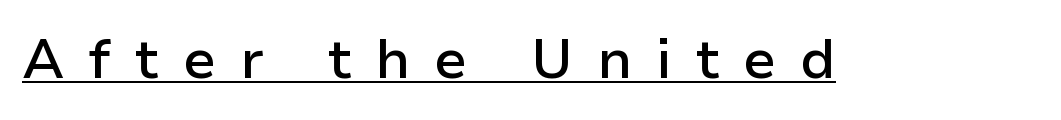
{"serif": "no", "italic": "no", "bold": "semi", "weight": "semibold", "width": "normal", "stroke_contrast": "low", "x_height": "medium", "monospaced": "no", "underline": "yes", "letter_spacing": "wide", "letter_spacing_em": 0.44, "glyph_px": 55}
